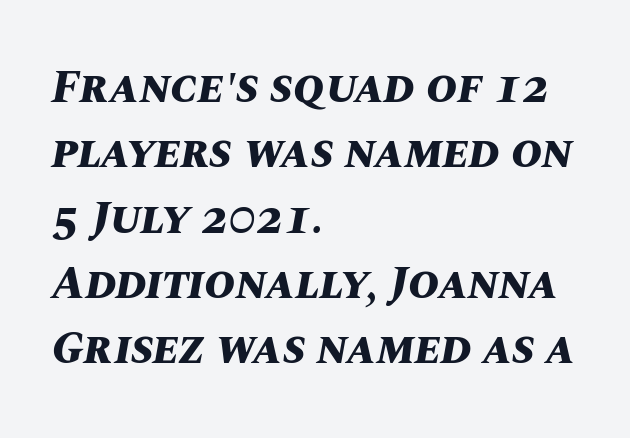
Q: Is the text bold? A: Yes.
Q: Is the text italic (slanted)? A: Yes, it leans right by about 10 degrees.
Q: Is the text underlined? A: No.
Q: How is the paragraph aligned? A: Left-aligned.
Q: Is the spacing between letters normal or unusually wide? A: Normal.
Q: Is the spacing between lines tight, normal or loose? A: Normal.
Q: Width (condensed, normal, or wide)? A: Normal.
Q: Stroke contrast? A: Medium.
Q: x-height? A: Large.
Q: Monospaced? A: No.
